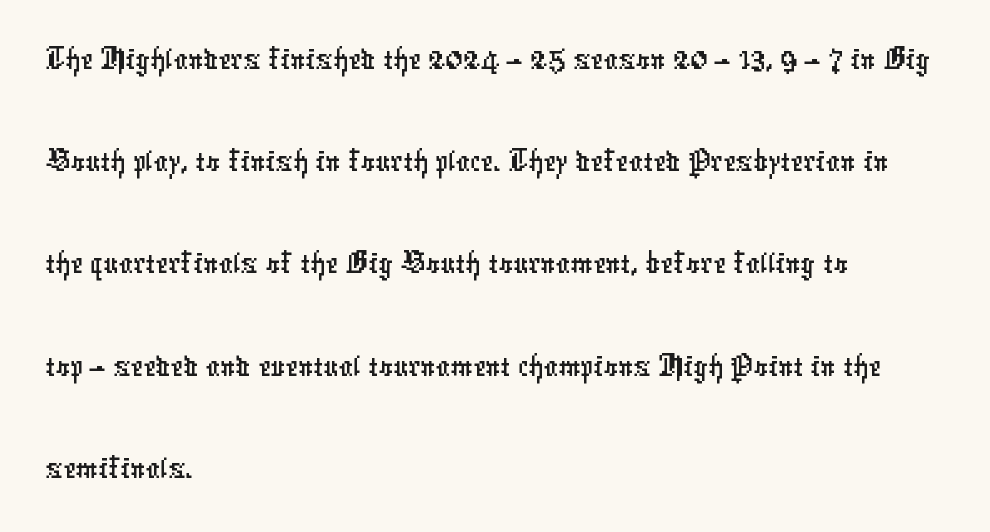
Short note: letters normally spaced. The passage shown is typed in a proportional face where columns would drift. Underline: absent. Type style note: lacks serifs.
